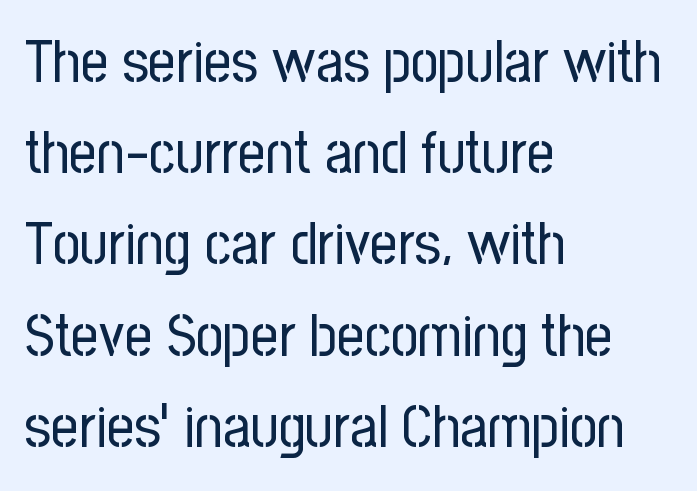
The image shows 60 px regular-weight, condensed sans-serif type, upright; set left-aligned, normal line spacing (1.52x), normal letter spacing, not underlined; low stroke contrast and a medium x-height.
